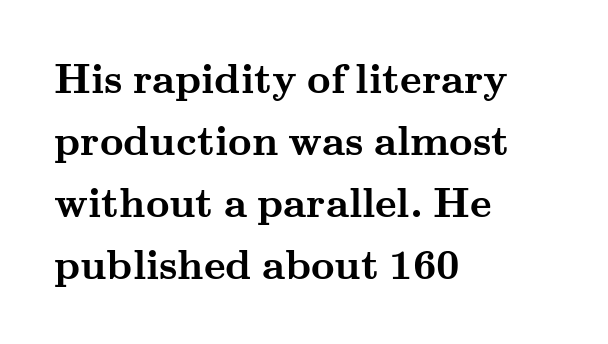
The image shows 41 px semibold, wide serif type, upright; set left-aligned, normal line spacing (1.51x), normal letter spacing, not underlined; medium stroke contrast and a small x-height.
